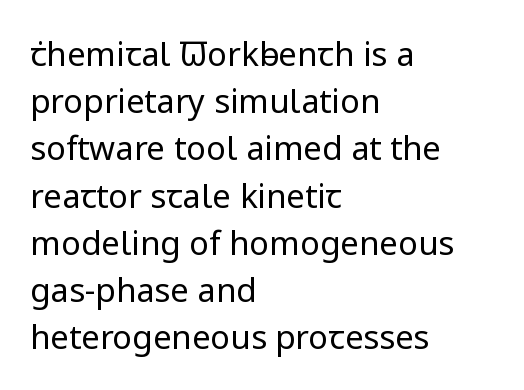
The image shows 33 px regular-weight sans-serif type, upright; set left-aligned, normal line spacing (1.43x), normal letter spacing, not underlined; low stroke contrast and a medium x-height.
